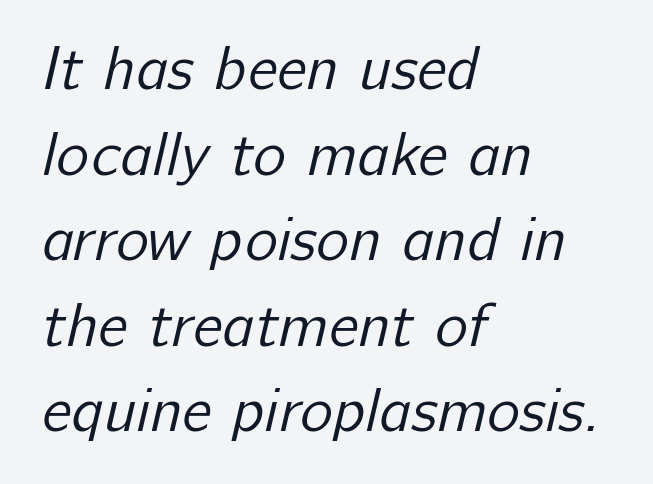
The image shows 62 px regular-weight sans-serif type; set left-aligned, normal line spacing (1.38x), normal letter spacing, not underlined; low stroke contrast and a medium x-height.
